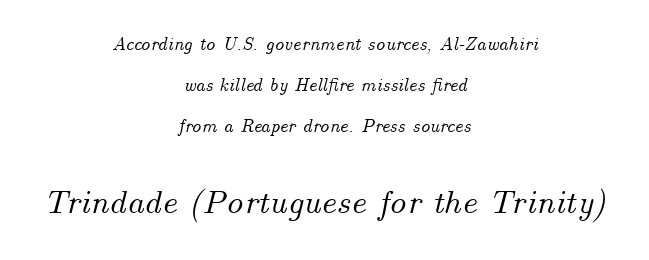
{"italic": "yes", "lean": "right", "slant_degrees": 14, "width": "normal", "stroke_contrast": "medium", "x_height": "small", "monospaced": "no", "underline": "no", "align": "center", "line_spacing": "loose", "line_spacing_ratio": 2.16, "letter_spacing": "normal", "letter_spacing_em": 0.0, "larger_block": "second", "size_ratio": 1.79, "glyph_px": 34}
